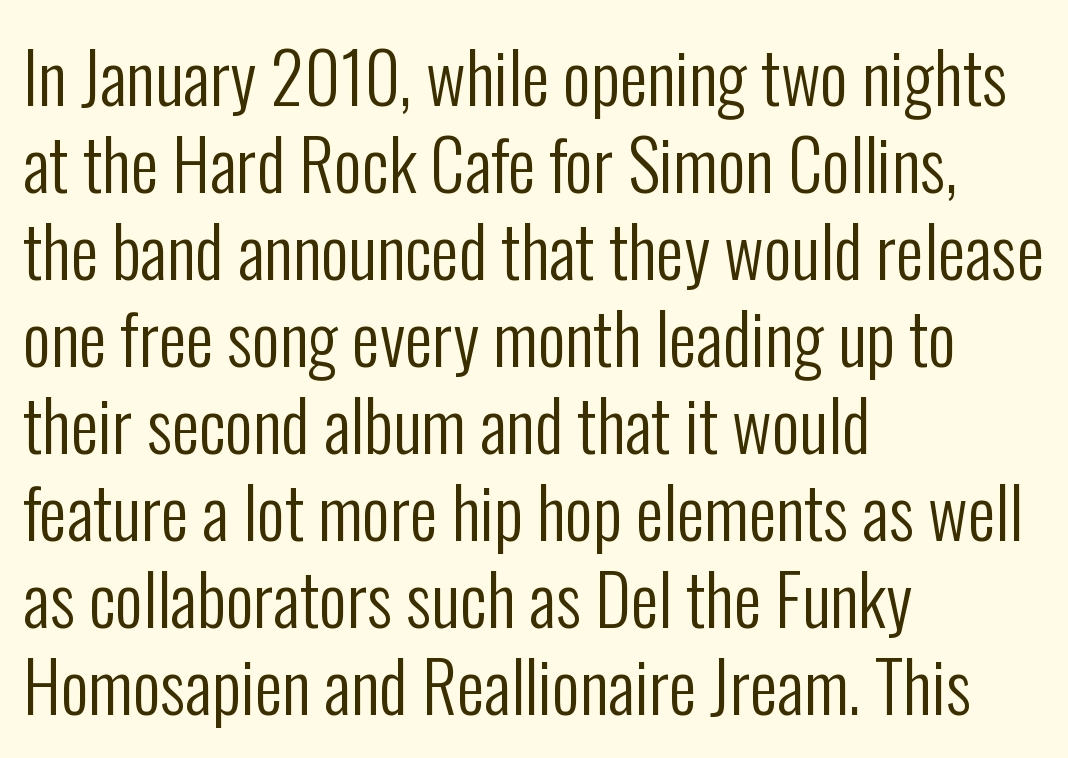
The image shows 69 px regular-weight, condensed sans-serif type, upright; set left-aligned, normal line spacing (1.26x), normal letter spacing, not underlined; low stroke contrast and a medium x-height.
